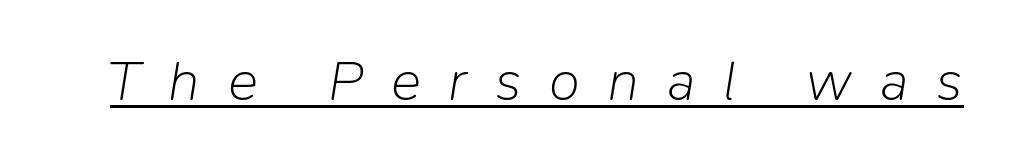
Q: Is the text bold? A: No.
Q: Is the text italic (slanted)? A: Yes, it leans right by about 9 degrees.
Q: Is the text underlined? A: Yes.
Q: Is the spacing between letters normal or unusually wide? A: Unusually wide.
Q: Width (condensed, normal, or wide)? A: Normal.
Q: Stroke contrast? A: Low.
Q: x-height? A: Medium.
Q: Monospaced? A: No.
